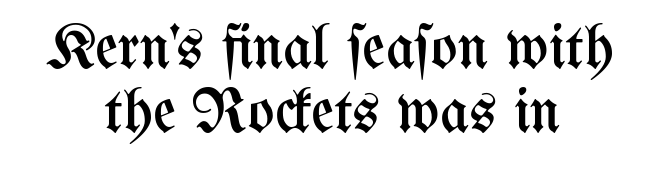
{"italic": "no", "bold": "no", "weight": "regular", "width": "condensed", "stroke_contrast": "medium", "x_height": "medium", "monospaced": "no", "underline": "no", "align": "center", "line_spacing": "tight", "line_spacing_ratio": 1.01, "letter_spacing": "normal", "letter_spacing_em": 0.0, "glyph_px": 63}
